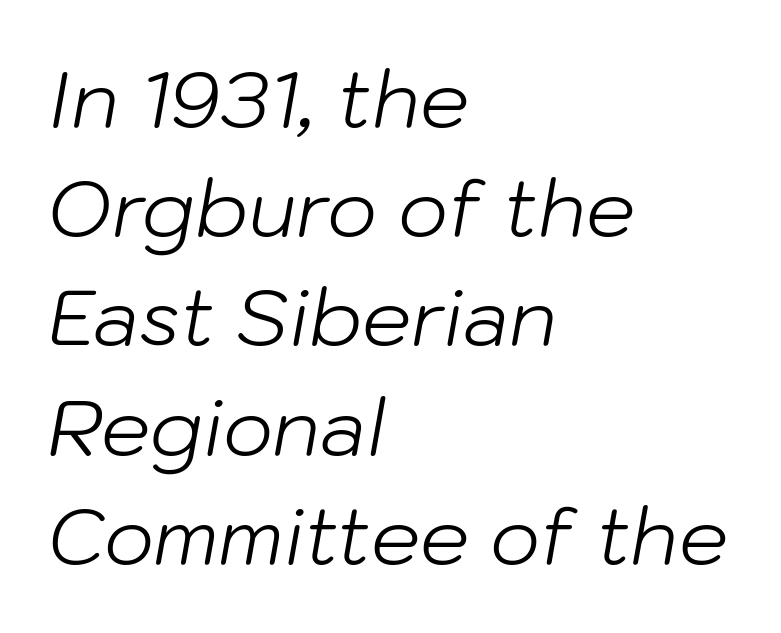
Q: Is the text bold? A: No.
Q: Is the text italic (slanted)? A: Yes, it leans right by about 10 degrees.
Q: Is the text underlined? A: No.
Q: How is the paragraph aligned? A: Left-aligned.
Q: Is the spacing between letters normal or unusually wide? A: Normal.
Q: Is the spacing between lines tight, normal or loose? A: Normal.
Q: Width (condensed, normal, or wide)? A: Normal.
Q: Stroke contrast? A: Low.
Q: x-height? A: Medium.
Q: Monospaced? A: No.
